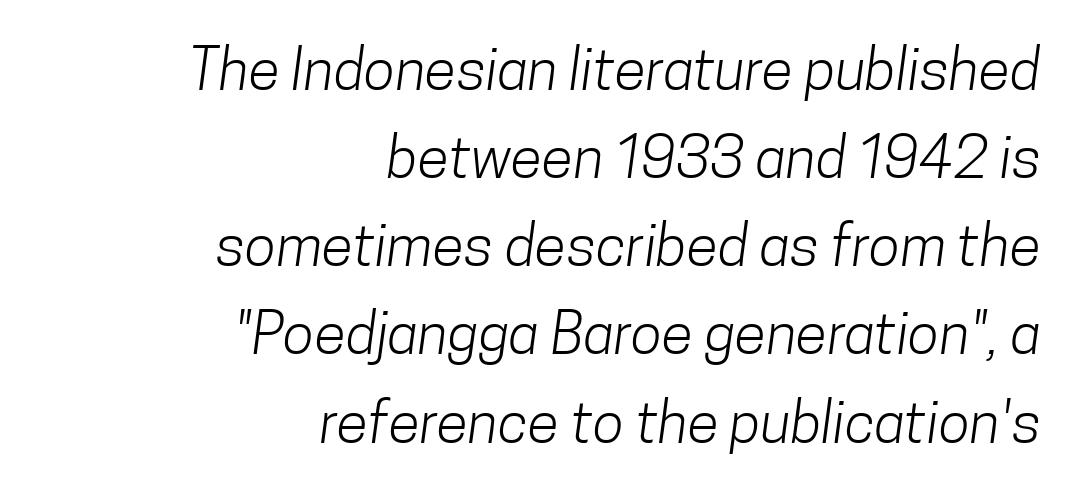
The image shows 58 px light, condensed sans-serif type; set right-aligned, normal line spacing (1.52x), normal letter spacing, not underlined; low stroke contrast and a medium x-height.
